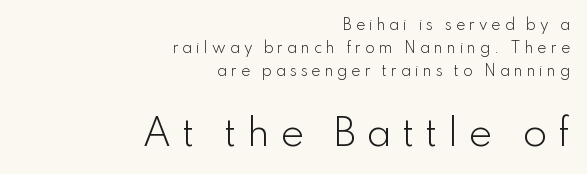
{"serif": "no", "italic": "no", "bold": "no", "weight": "light", "width": "normal", "stroke_contrast": "low", "x_height": "small", "monospaced": "no", "underline": "no", "align": "right", "line_spacing": "normal", "line_spacing_ratio": 1.65, "letter_spacing": "wide", "letter_spacing_em": 0.28, "larger_block": "second", "size_ratio": 2.57, "glyph_px": 36}
